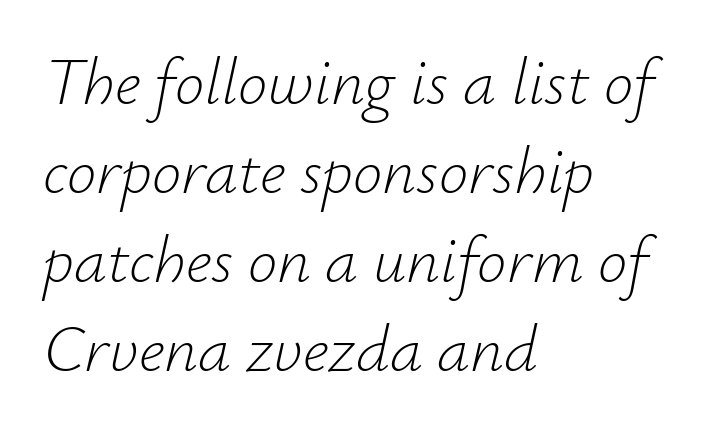
Does extra space separate the letters? No, they use regular spacing. The face used here is proportionally spaced, like ordinary book or web type. Notice how the passage keeps a crisp vertical edge on the left only. Does the leading feel generous? No, just average. The words here are not underlined.
